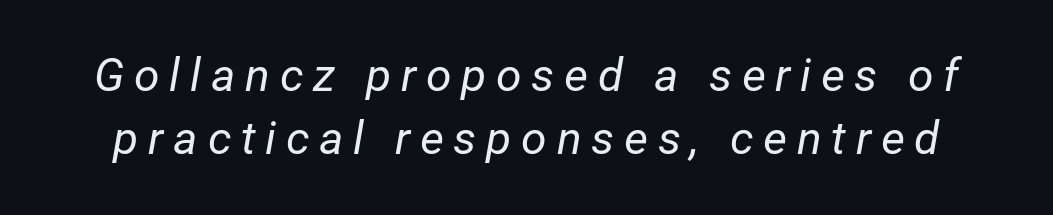
Q: Is the text bold? A: No.
Q: Is the text italic (slanted)? A: Yes, it leans right by about 12 degrees.
Q: Is the text underlined? A: No.
Q: Is the spacing between letters normal or unusually wide? A: Unusually wide.
Q: Is the spacing between lines tight, normal or loose? A: Normal.
Q: Width (condensed, normal, or wide)? A: Normal.
Q: Stroke contrast? A: Low.
Q: x-height? A: Medium.
Q: Monospaced? A: No.
